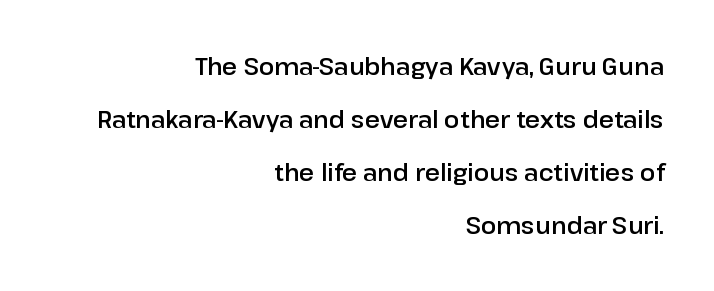
The image shows 23 px text type, upright; set right-aligned, loose line spacing (2.3x), normal letter spacing, not underlined.
